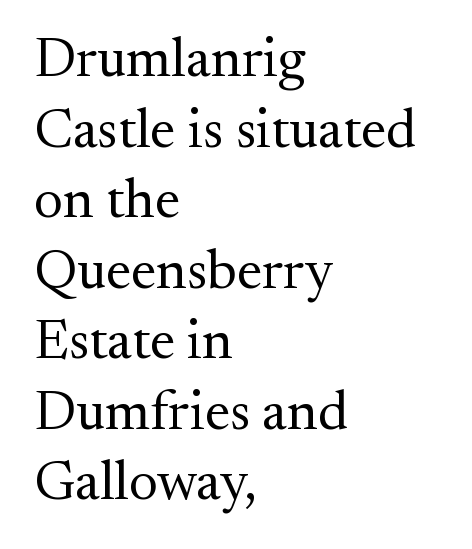
The image shows 56 px regular-weight serif type, upright; set left-aligned, normal line spacing (1.26x), normal letter spacing, not underlined; medium stroke contrast and a small x-height.
